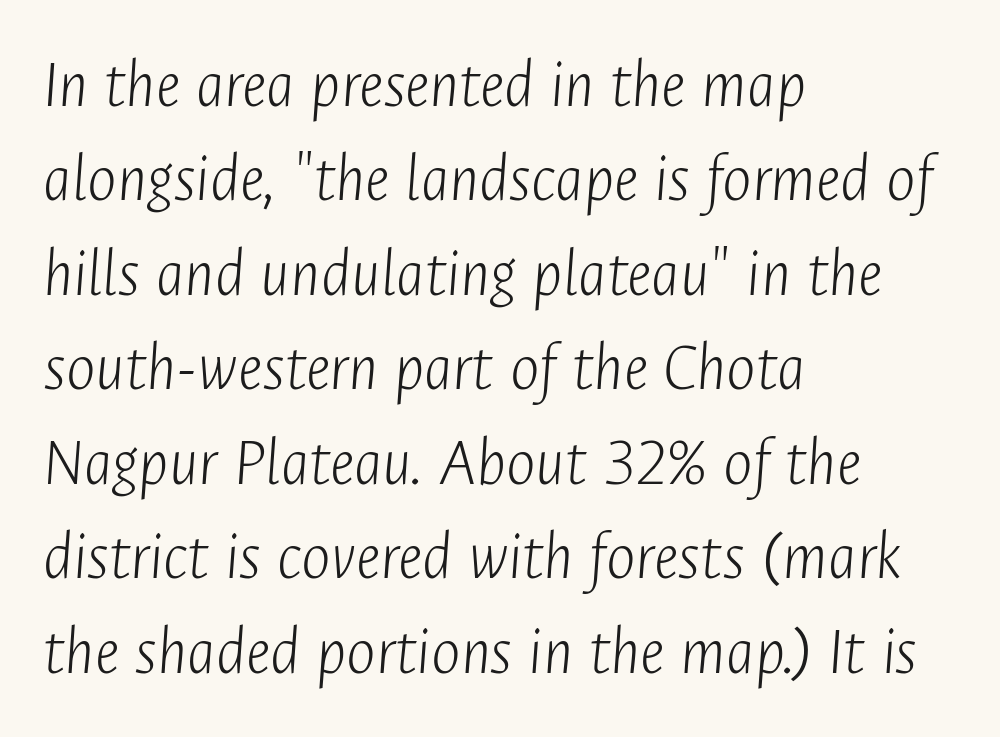
Q: Is the text bold? A: No.
Q: Is the text italic (slanted)? A: Yes, it leans right by about 4 degrees.
Q: Is the text underlined? A: No.
Q: How is the paragraph aligned? A: Left-aligned.
Q: Is the spacing between letters normal or unusually wide? A: Normal.
Q: Is the spacing between lines tight, normal or loose? A: Normal.
Q: Width (condensed, normal, or wide)? A: Condensed.
Q: Stroke contrast? A: Low.
Q: x-height? A: Medium.
Q: Monospaced? A: No.
